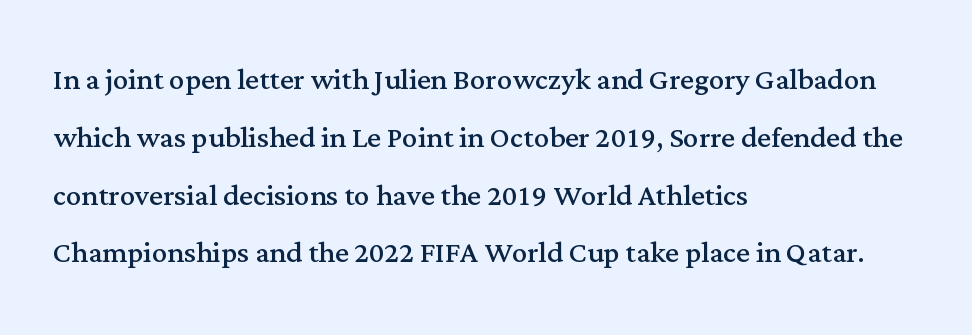
The image shows 38 px regular-weight serif type, upright; set left-aligned, normal line spacing (1.52x), normal letter spacing, not underlined; medium stroke contrast and a medium x-height.
